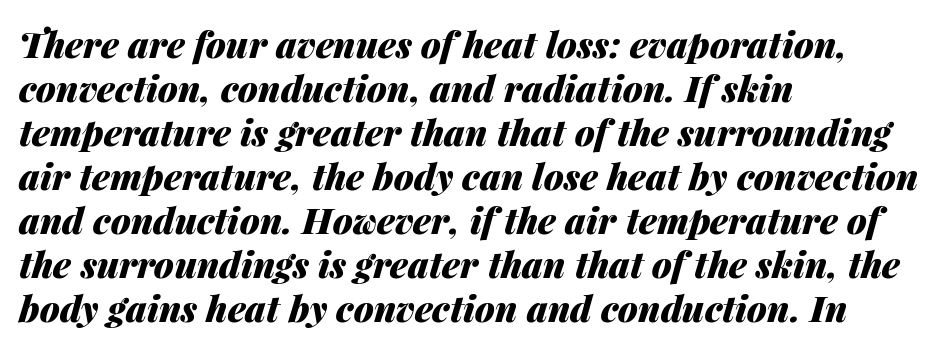
{"italic": "yes", "lean": "right", "slant_degrees": 14, "bold": "yes", "weight": "heavy", "width": "normal", "stroke_contrast": "medium", "x_height": "medium", "monospaced": "no", "underline": "no", "align": "left", "line_spacing_ratio": 1.22, "letter_spacing": "normal", "letter_spacing_em": 0.0, "glyph_px": 36}
